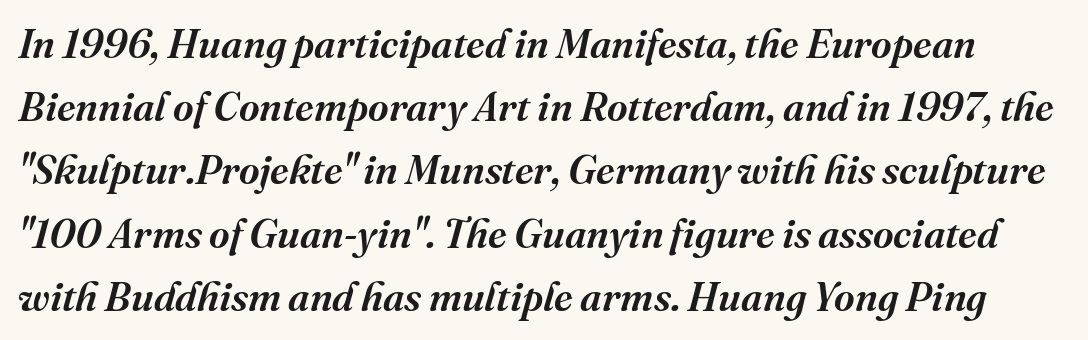
Q: Is the text italic (slanted)? A: Yes, it leans right by about 16 degrees.
Q: Is the typeface a serif or a sans-serif typeface? A: Serif.
Q: Is the text underlined? A: No.
Q: Is the spacing between letters normal or unusually wide? A: Normal.
Q: Is the spacing between lines tight, normal or loose? A: Normal.
Q: Width (condensed, normal, or wide)? A: Normal.
Q: Stroke contrast? A: Medium.
Q: x-height? A: Medium.
Q: Monospaced? A: No.
